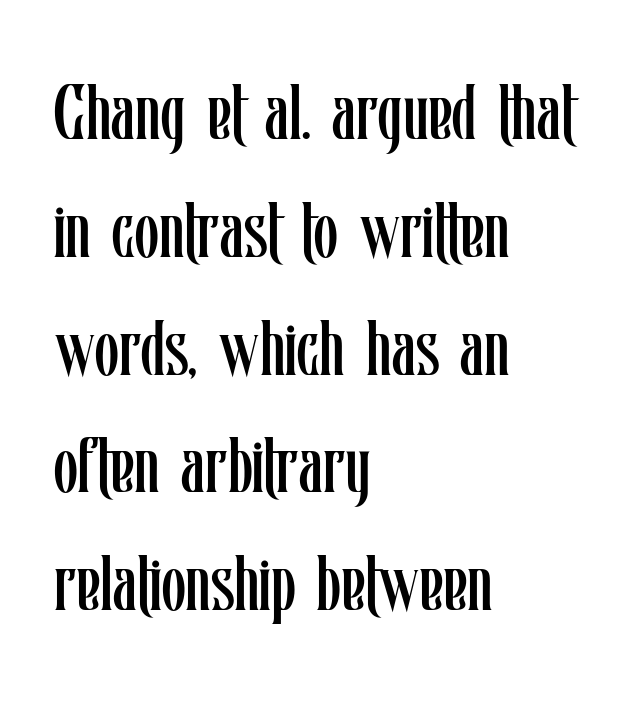
{"italic": "no", "bold": "no", "weight": "regular", "width": "condensed", "stroke_contrast": "low", "x_height": "medium", "monospaced": "no", "underline": "no", "align": "left", "line_spacing": "normal", "line_spacing_ratio": 1.51, "letter_spacing": "normal", "letter_spacing_em": 0.0, "glyph_px": 78}
